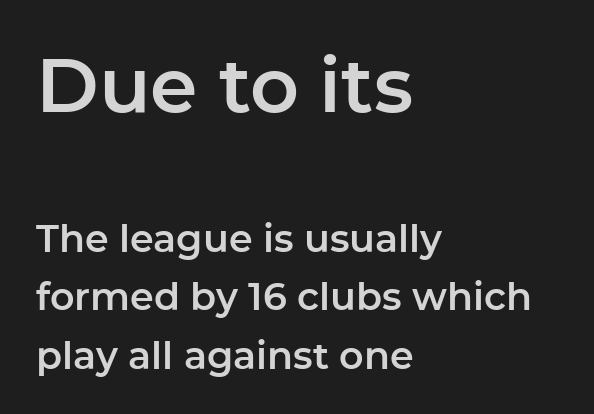
{"serif": "no", "italic": "no", "width": "normal", "stroke_contrast": "low", "x_height": "medium", "monospaced": "no", "underline": "no", "align": "left", "line_spacing": "normal", "line_spacing_ratio": 1.54, "letter_spacing": "normal", "letter_spacing_em": 0.0, "larger_block": "first", "size_ratio": 2.0, "glyph_px": 76}
